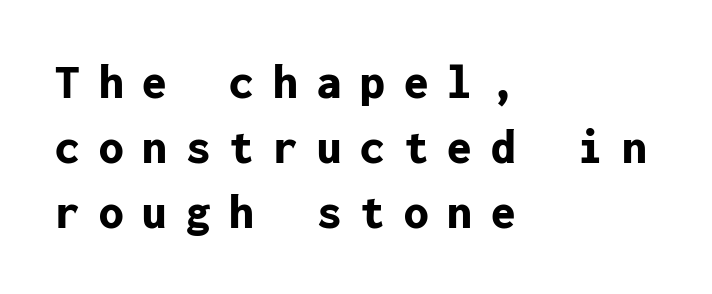
The image shows 49 px bold sans-serif type, upright, monospaced; set left-aligned, normal line spacing (1.33x), unusually wide letter spacing (+0.39 em), not underlined; low stroke contrast and a medium x-height.
